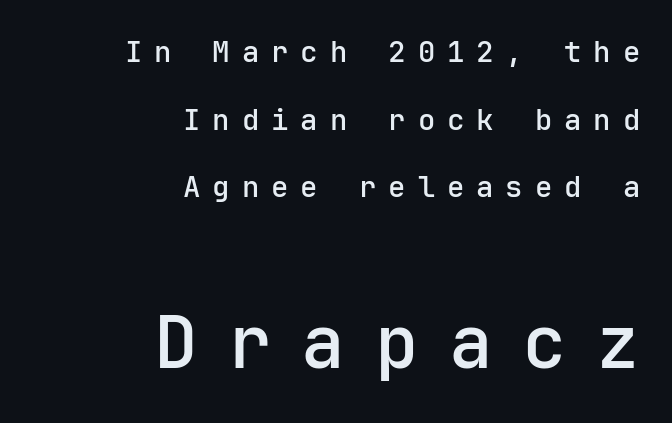
Tracking here is generous; glyphs stand well apart from one another. Casual observation: everything's shoved over to the right. Notice the strokes are somewhat thickened but not fully heavy: this is a semibold. You can tell from the bare stems that sans-serif type was used. Note: smaller setting up top, larger setting below. A roman cut, with each character standing at attention.
